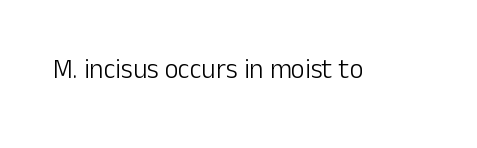
The image shows 27 px text type, upright; set normal letter spacing, not underlined.
